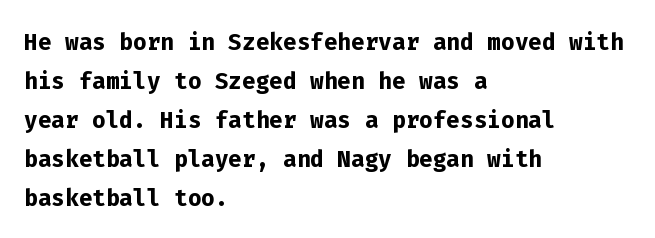
{"serif": "no", "italic": "no", "bold": "yes", "weight": "semibold", "width": "normal", "stroke_contrast": "low", "x_height": "medium", "monospaced": "yes", "underline": "no", "align": "left", "line_spacing_ratio": 1.22, "letter_spacing": "normal", "letter_spacing_em": 0.0, "glyph_px": 32}
